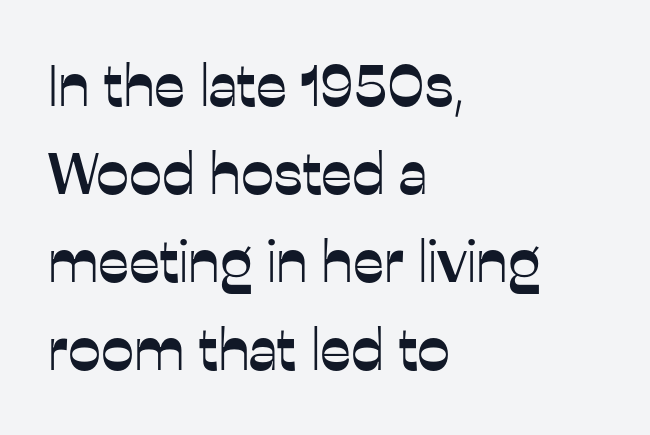
Q: Is the text italic (slanted)? A: No, it is upright.
Q: Is the typeface a serif or a sans-serif typeface? A: Sans-serif.
Q: Is the text underlined? A: No.
Q: How is the paragraph aligned? A: Left-aligned.
Q: Is the spacing between letters normal or unusually wide? A: Normal.
Q: Is the spacing between lines tight, normal or loose? A: Normal.
Q: Width (condensed, normal, or wide)? A: Normal.
Q: Stroke contrast? A: Low.
Q: x-height? A: Medium.
Q: Monospaced? A: No.
